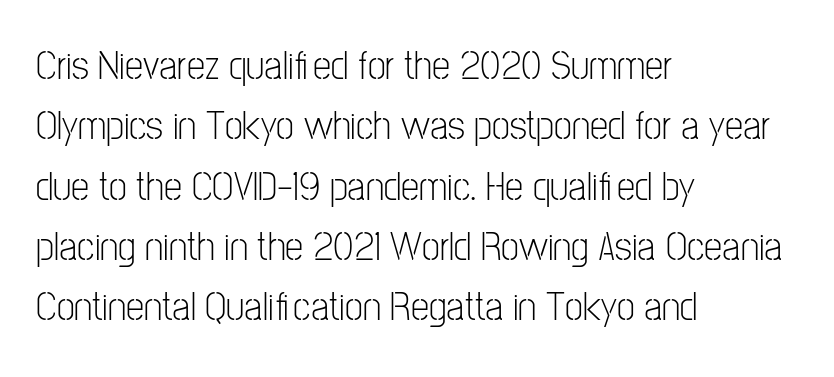
The typeface chosen for these lines omits serifs. Leftover space on each line is placed entirely after the last word. Is there any slant? The stems are plumb. The foot of each line stays bare and open. Weight: in the light-to-regular range. Horizontal bands of white between lines are of average thickness.
